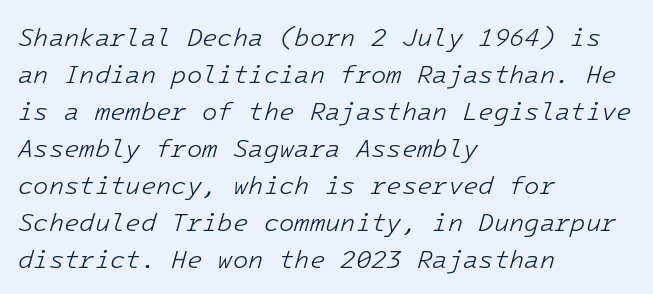
The image shows 25 px text type, italic (leaning right); set left-aligned, normal line spacing (1.48x), normal letter spacing, not underlined.
